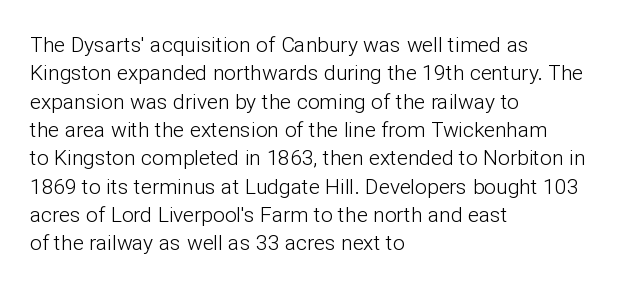
{"italic": "no", "bold": "no", "underline": "no", "align": "left", "line_spacing": "normal", "line_spacing_ratio": 1.35, "letter_spacing": "normal", "letter_spacing_em": 0.0, "glyph_px": 21}
